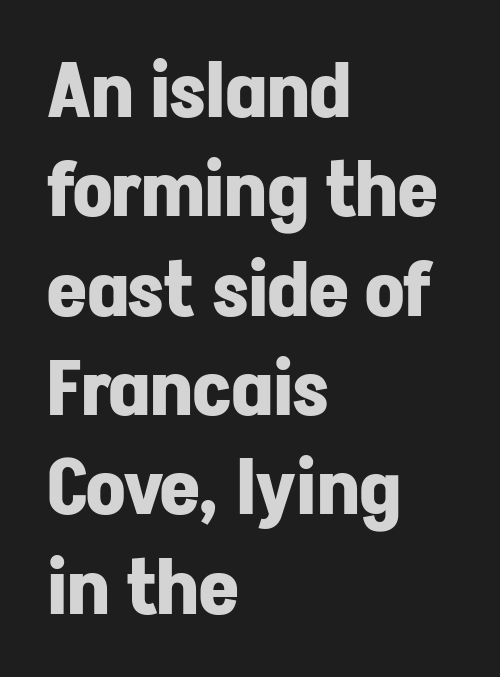
Q: Is the text bold? A: Yes.
Q: Is the text italic (slanted)? A: No, it is upright.
Q: Is the typeface a serif or a sans-serif typeface? A: Sans-serif.
Q: Is the text underlined? A: No.
Q: How is the paragraph aligned? A: Left-aligned.
Q: Is the spacing between letters normal or unusually wide? A: Normal.
Q: Is the spacing between lines tight, normal or loose? A: Normal.
Q: Width (condensed, normal, or wide)? A: Normal.
Q: Stroke contrast? A: Low.
Q: x-height? A: Medium.
Q: Monospaced? A: No.
